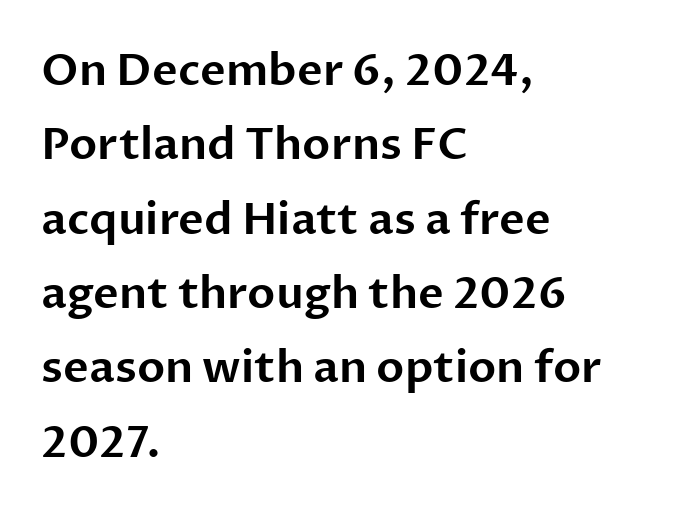
{"serif": "no", "italic": "no", "width": "normal", "stroke_contrast": "low", "x_height": "medium", "monospaced": "no", "underline": "no", "align": "left", "line_spacing": "normal", "line_spacing_ratio": 1.69, "letter_spacing": "normal", "letter_spacing_em": 0.0, "glyph_px": 44}
